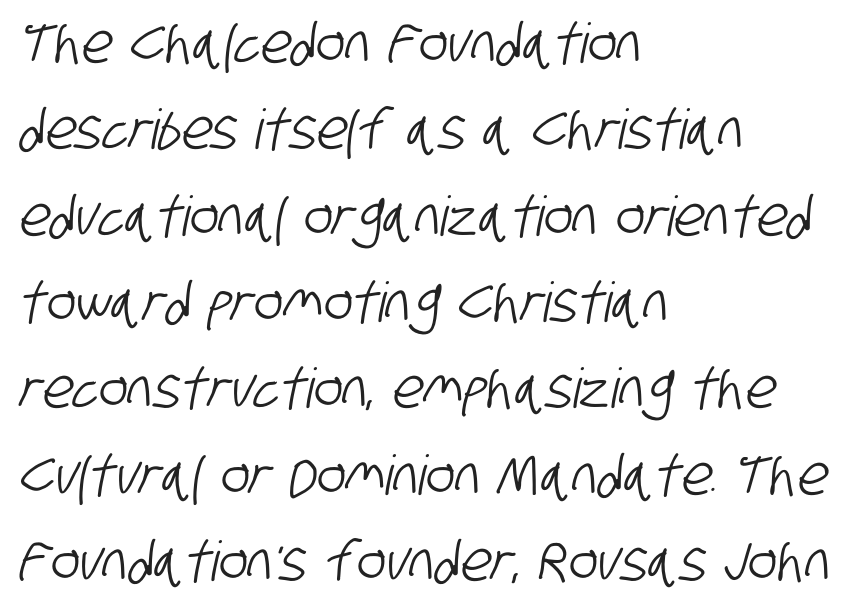
A typesetter would call this proportional, since set widths differ per character. The zone under the glyphs is completely vacant. Nope, no serifs anywhere on these letters. A typesetter would call this leading conventional body-copy spacing. All the whitespace from short lines collects on the right.
